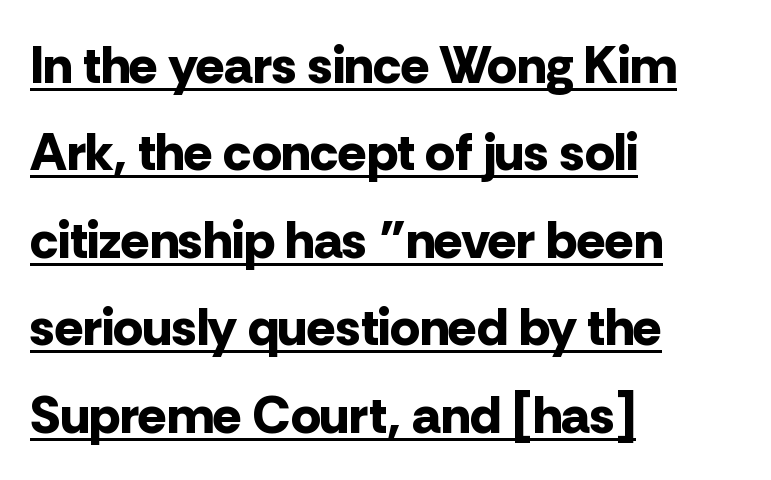
{"serif": "no", "italic": "no", "bold": "yes", "weight": "bold", "width": "normal", "stroke_contrast": "low", "x_height": "medium", "monospaced": "no", "underline": "yes", "align": "left", "line_spacing": "normal", "line_spacing_ratio": 1.65, "letter_spacing": "normal", "letter_spacing_em": 0.0, "glyph_px": 53}
